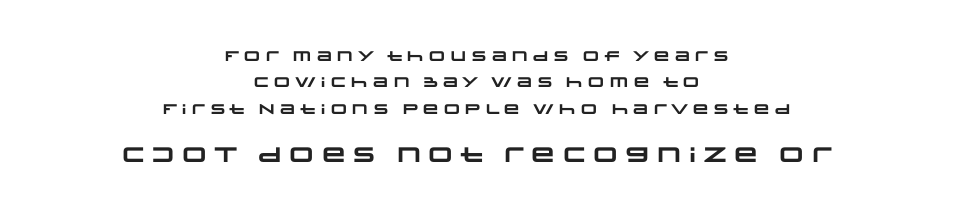
Short and long lines alike share a common midpoint. Students, note that the glyphs here touch the page at normal intervals. The words here are not underlined. Scale increases going downward across the two blocks.
